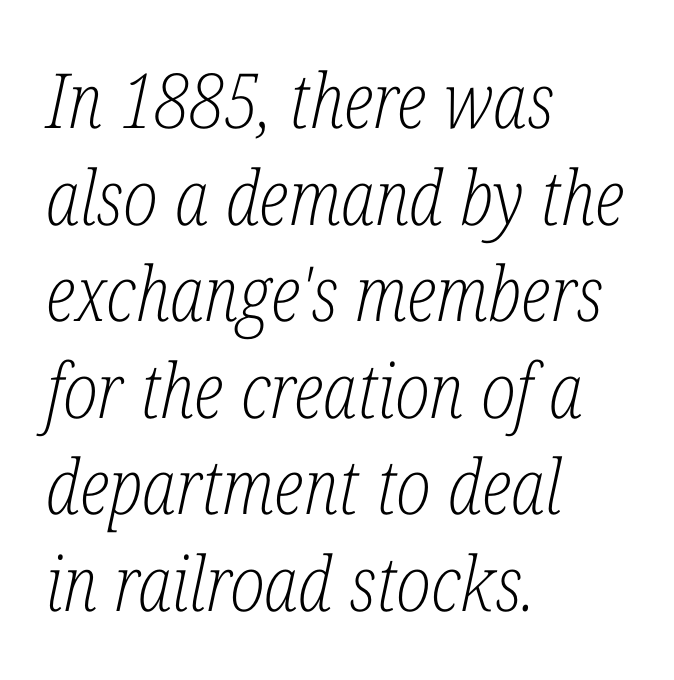
Notice how descenders clear the ascenders below comfortably — that's standard leading. This rendering employs a face with finishing strokes, i.e., a serif. The face used here is rendered with its standard letterfit. The foot of each line stays bare and open. You could not count columns in this text — the font is proportionally spaced. Italic? Definitely — the glyphs are oblique.
